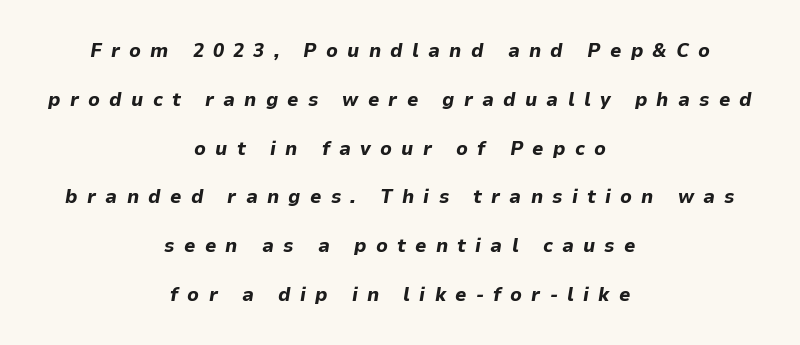
Q: Is the text bold? A: Yes.
Q: Is the text italic (slanted)? A: Yes, it leans right by about 9 degrees.
Q: Is the text underlined? A: No.
Q: How is the paragraph aligned? A: Centered.
Q: Is the spacing between letters normal or unusually wide? A: Unusually wide.
Q: Is the spacing between lines tight, normal or loose? A: Loose.
